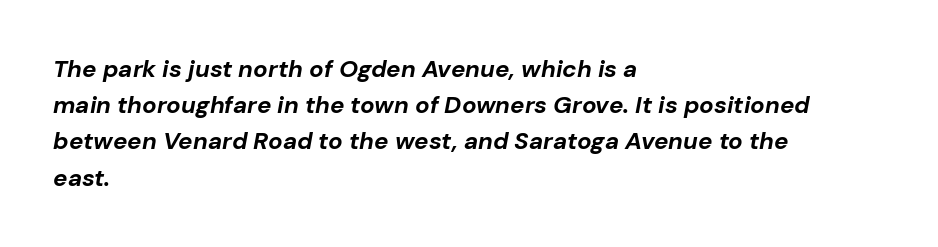
Q: Is the text bold? A: Yes.
Q: Is the text italic (slanted)? A: Yes, it leans right by about 10 degrees.
Q: Is the text underlined? A: No.
Q: How is the paragraph aligned? A: Left-aligned.
Q: Is the spacing between letters normal or unusually wide? A: Normal.
Q: Is the spacing between lines tight, normal or loose? A: Normal.
